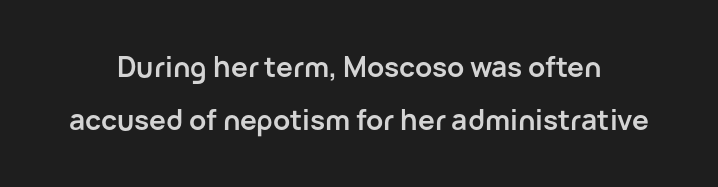
Q: Is the text bold? A: Yes.
Q: Is the text italic (slanted)? A: No, it is upright.
Q: Is the typeface a serif or a sans-serif typeface? A: Sans-serif.
Q: Is the text underlined? A: No.
Q: Is the spacing between letters normal or unusually wide? A: Normal.
Q: Is the spacing between lines tight, normal or loose? A: Loose.
Q: Width (condensed, normal, or wide)? A: Normal.
Q: Stroke contrast? A: Low.
Q: x-height? A: Medium.
Q: Monospaced? A: No.
